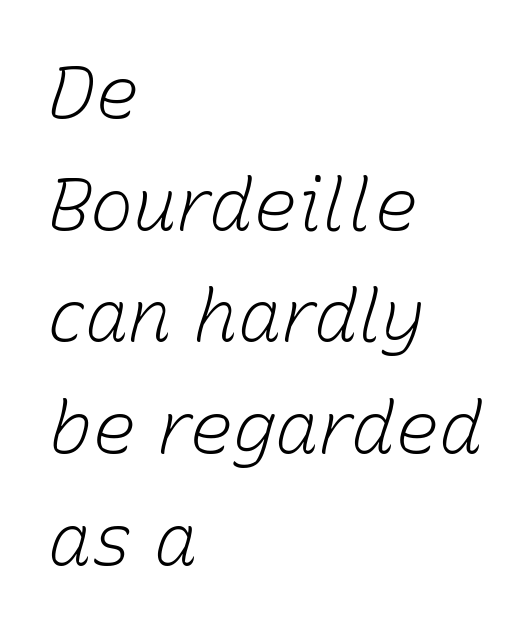
The image shows 73 px light type, italic (leaning right); set left-aligned, normal line spacing (1.53x), normal letter spacing, not underlined; low stroke contrast and a medium x-height.
